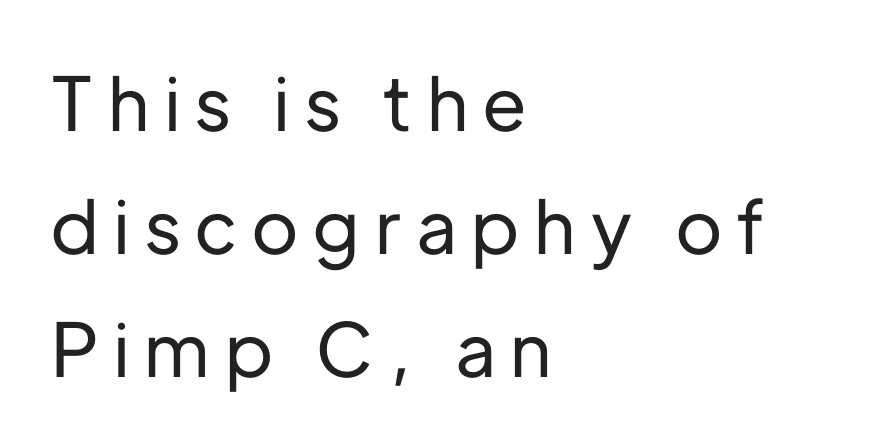
{"serif": "no", "italic": "no", "width": "normal", "stroke_contrast": "low", "x_height": "medium", "monospaced": "no", "underline": "no", "align": "left", "line_spacing": "normal", "line_spacing_ratio": 1.66, "letter_spacing": "wide", "letter_spacing_em": 0.21, "glyph_px": 74}
